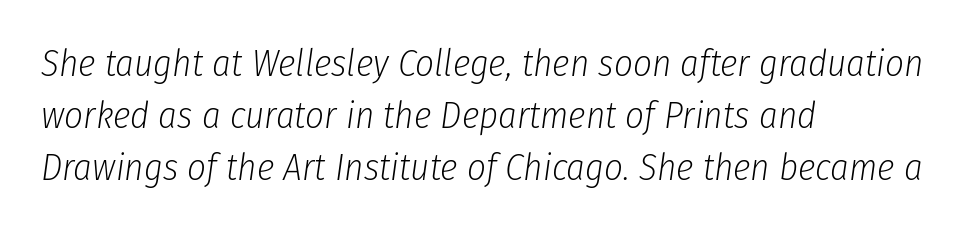
The image shows 37 px light, condensed type, italic (leaning right); set left-aligned, normal line spacing (1.4x), normal letter spacing, not underlined; low stroke contrast and a medium x-height.
